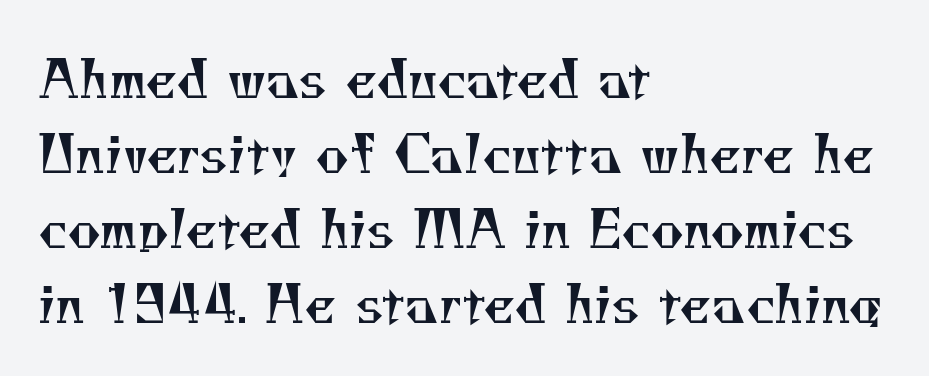
The image shows 51 px regular-weight serif type; set left-aligned, normal line spacing (1.47x), normal letter spacing, not underlined; medium stroke contrast and a small x-height.
